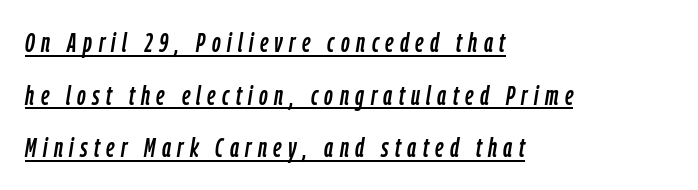
The image shows 27 px text type, italic (leaning right); set left-aligned, loose line spacing (1.95x), unusually wide letter spacing (+0.24 em), underlined.
